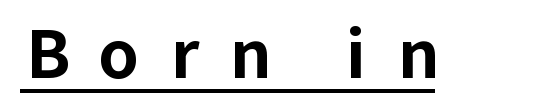
The letters are spread apart with noticeably loose tracking. Chunky letters — that's bold for sure. Descenders here cross a horizontal rule under the line. It's the straight-up-and-down kind of type. Is this a sans? Yes — the strokes have no serifs.
